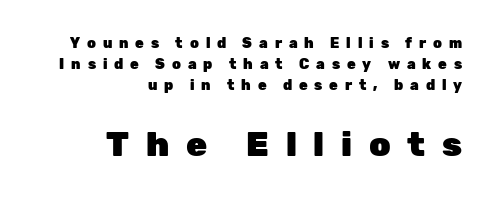
Q: Is the text bold? A: Yes.
Q: Is the text italic (slanted)? A: No, it is upright.
Q: Is the typeface a serif or a sans-serif typeface? A: Sans-serif.
Q: Is the text underlined? A: No.
Q: How is the paragraph aligned? A: Right-aligned.
Q: Is the spacing between letters normal or unusually wide? A: Unusually wide.
Q: Is the spacing between lines tight, normal or loose? A: Normal.
Q: Which block of text is set in a larger size, the first (top) or the second (bottom)? A: The second (bottom) one.
Q: Width (condensed, normal, or wide)? A: Normal.
Q: Stroke contrast? A: Low.
Q: x-height? A: Medium.
Q: Monospaced? A: No.
